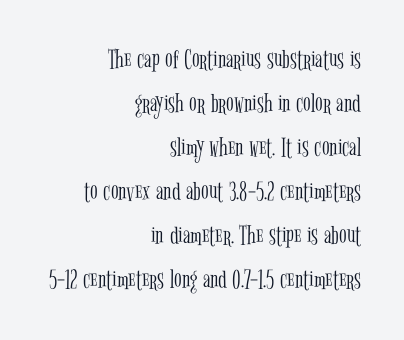
Q: Is the text bold? A: No.
Q: Is the text italic (slanted)? A: No, it is upright.
Q: Is the typeface a serif or a sans-serif typeface? A: Serif.
Q: Is the text underlined? A: No.
Q: How is the paragraph aligned? A: Right-aligned.
Q: Is the spacing between letters normal or unusually wide? A: Normal.
Q: Is the spacing between lines tight, normal or loose? A: Normal.
Q: Width (condensed, normal, or wide)? A: Condensed.
Q: Stroke contrast? A: Low.
Q: x-height? A: Medium.
Q: Monospaced? A: No.
